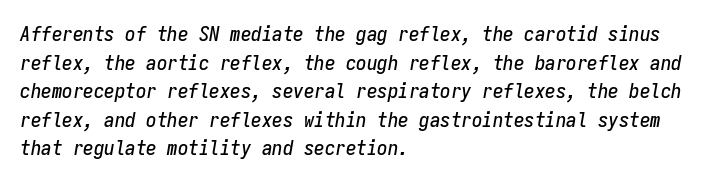
Left-aligned paragraph, ragged on the right. This sample keeps an unexceptional amount of space between lines. You could call the tracking neutral — neither tight nor loose. When letters slant like this, we call the style italic.
